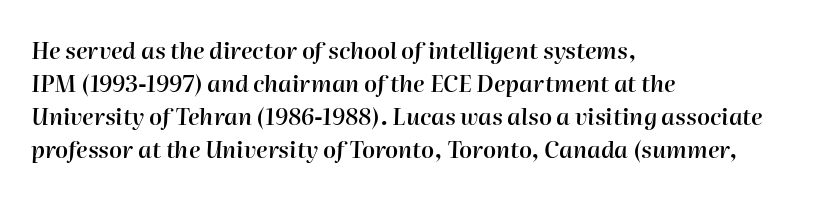
{"italic": "yes", "lean": "right", "slant_degrees": 2, "bold": "semi", "underline": "no", "align": "left", "line_spacing": "normal", "line_spacing_ratio": 1.44, "letter_spacing": "normal", "letter_spacing_em": 0.0, "glyph_px": 23}
